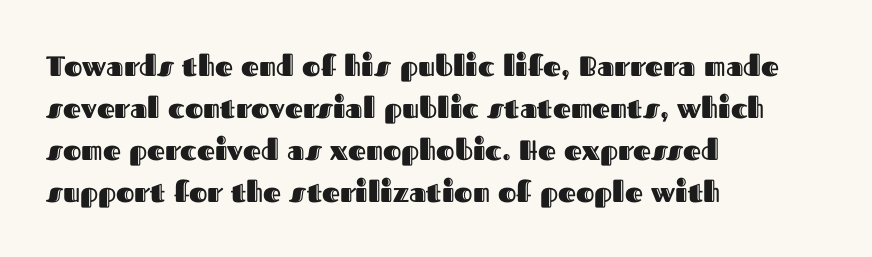
{"italic": "no", "width": "normal", "x_height": "medium", "monospaced": "no", "underline": "no", "align": "left", "line_spacing": "normal", "line_spacing_ratio": 1.5, "letter_spacing": "normal", "letter_spacing_em": 0.0, "glyph_px": 28}
